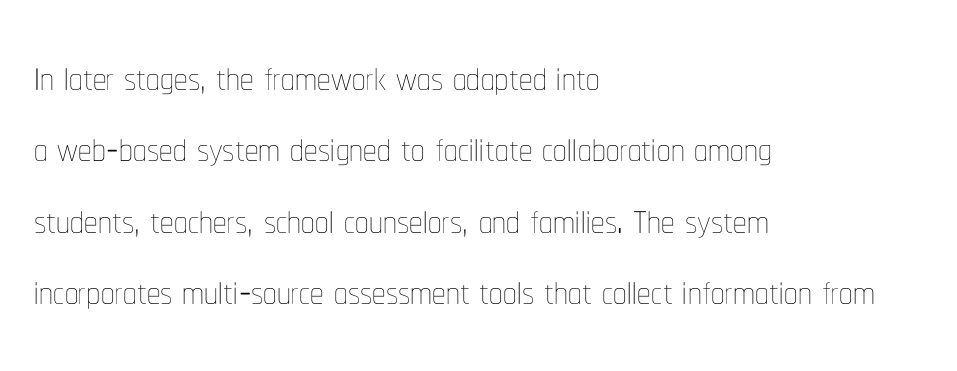
Q: Is the text bold? A: No.
Q: Is the text italic (slanted)? A: No, it is upright.
Q: Is the text underlined? A: No.
Q: How is the paragraph aligned? A: Left-aligned.
Q: Is the spacing between letters normal or unusually wide? A: Normal.
Q: Is the spacing between lines tight, normal or loose? A: Normal.
Q: Width (condensed, normal, or wide)? A: Condensed.
Q: Stroke contrast? A: Low.
Q: x-height? A: Medium.
Q: Monospaced? A: No.
